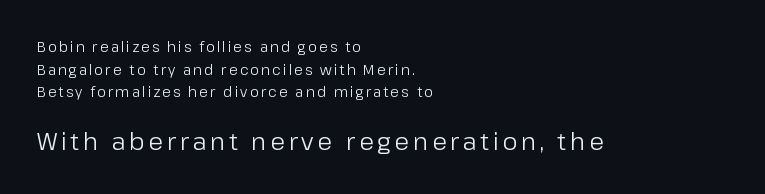
The image shows 24 px text type, upright; set left-aligned, normal line spacing (1.61x), not underlined; the second (bottom) block is 1.71x larger.
